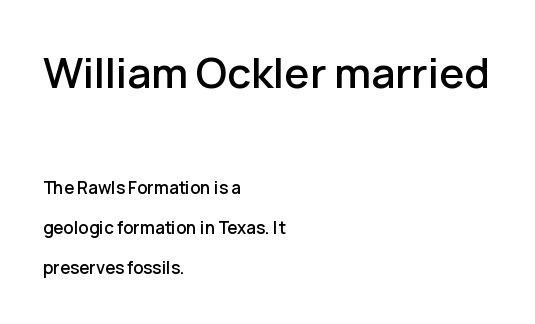
{"serif": "no", "italic": "no", "width": "normal", "stroke_contrast": "low", "x_height": "medium", "monospaced": "no", "underline": "no", "align": "left", "line_spacing": "loose", "line_spacing_ratio": 2.35, "letter_spacing": "normal", "letter_spacing_em": 0.0, "larger_block": "first", "size_ratio": 2.47, "glyph_px": 42}
